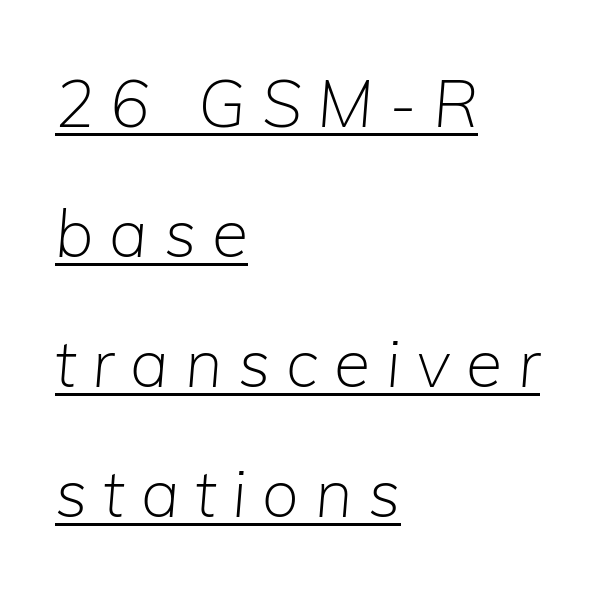
The gaps between neighbouring characters are conspicuously large. The rendering anchors every line to the left-hand side. A typesetter would call this proportional, since set widths differ per character. The letterforms sit at book weight or below. Emphasis-style slanted type is in use.
